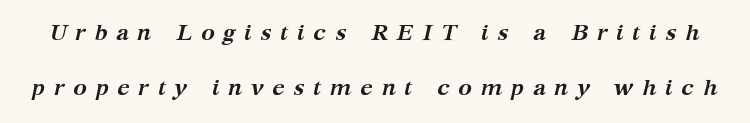
Notice the wide empty band between every row — that's loose leading. Each row of text sits above clean, open space. The letterforms stand isolated, each surrounded by extra space. The text carries the slant typical of an italic or oblique font. Bold? Absolutely — the strokes are thick and heavy.
